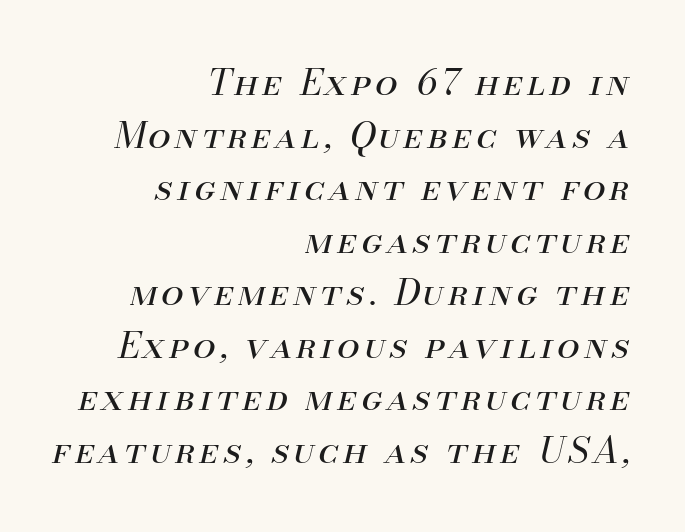
{"italic": "yes", "lean": "right", "slant_degrees": 13, "bold": "no", "weight": "regular", "width": "normal", "stroke_contrast": "medium", "x_height": "small", "monospaced": "no", "underline": "no", "align": "right", "line_spacing": "normal", "line_spacing_ratio": 1.46, "glyph_px": 36}
